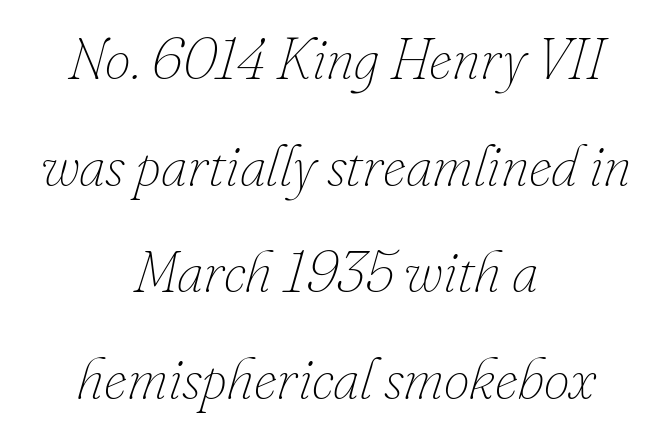
The passage shown is not underscored anywhere. The font is comparable to plain body text, perhaps lighter. The letters advance in unequal steps, a hallmark of proportional type. The rendering positions every line midway between the sides. Slant detected: the letters are inclined. The passage shown has conventional tracking throughout.
